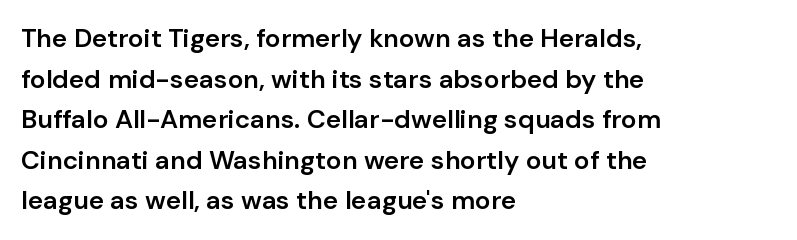
The image shows 26 px text type, upright; set left-aligned, normal line spacing (1.56x), normal letter spacing, not underlined.
